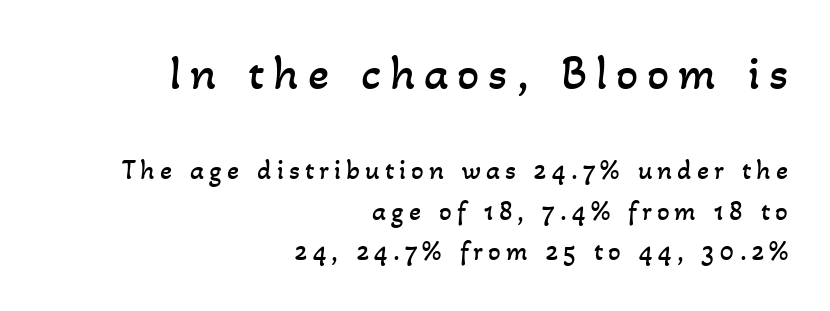
{"bold": "no", "weight": "regular", "width": "normal", "stroke_contrast": "low", "x_height": "small", "monospaced": "no", "underline": "no", "align": "right", "line_spacing": "normal", "line_spacing_ratio": 1.46, "larger_block": "first", "size_ratio": 1.75, "glyph_px": 49}
